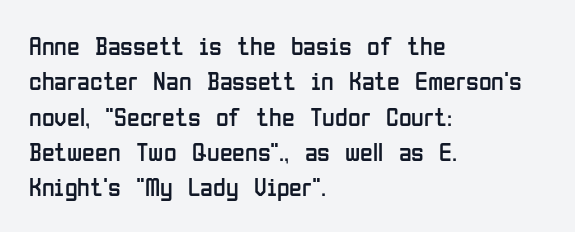
Vertically, the passage feels balanced, rows spaced as you'd expect. No italicization has been applied; the sample stays upright. A bare baseline throughout the passage. Think standard paragraph weight, or any step lighter than that.
